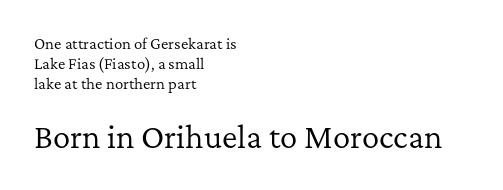
{"serif": "yes", "italic": "no", "bold": "no", "weight": "regular", "width": "normal", "stroke_contrast": "low", "x_height": "medium", "monospaced": "no", "underline": "no", "align": "left", "line_spacing": "normal", "line_spacing_ratio": 1.43, "letter_spacing": "normal", "letter_spacing_em": 0.0, "larger_block": "second", "size_ratio": 2.07, "glyph_px": 29}
